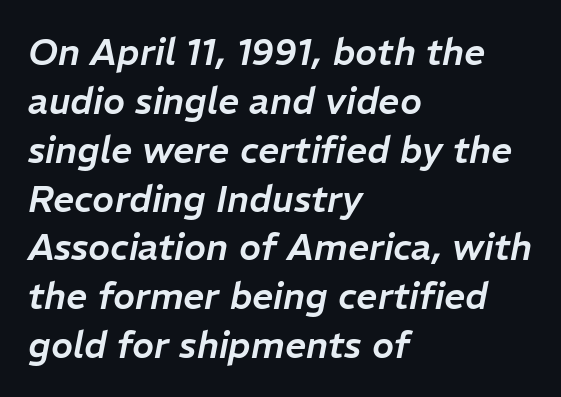
{"italic": "yes", "lean": "right", "slant_degrees": 11, "width": "normal", "stroke_contrast": "low", "x_height": "medium", "monospaced": "no", "underline": "no", "align": "left", "line_spacing": "normal", "line_spacing_ratio": 1.32, "letter_spacing": "normal", "letter_spacing_em": 0.0, "glyph_px": 37}
